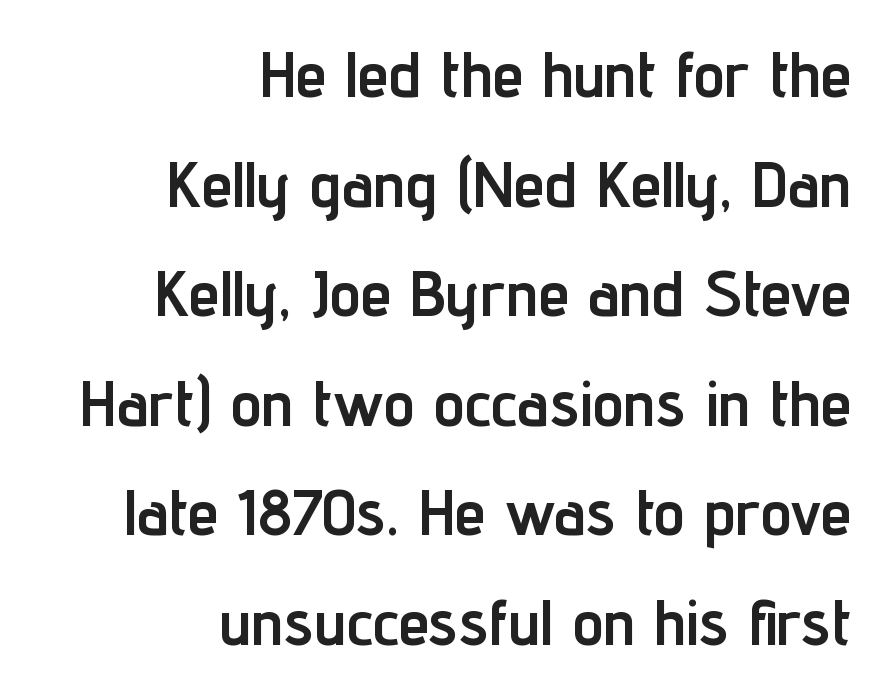
{"serif": "no", "italic": "no", "bold": "yes", "weight": "semibold", "width": "condensed", "stroke_contrast": "low", "x_height": "medium", "monospaced": "no", "underline": "no", "align": "right", "line_spacing_ratio": 1.74, "letter_spacing": "normal", "letter_spacing_em": 0.0, "glyph_px": 63}
